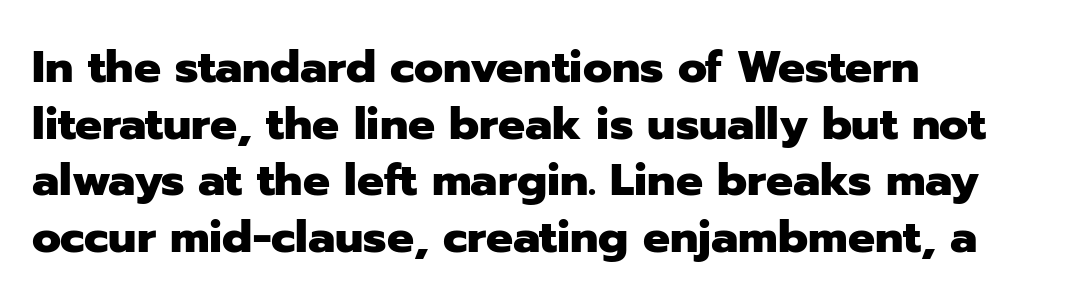
{"serif": "no", "italic": "no", "bold": "yes", "weight": "heavy", "width": "normal", "stroke_contrast": "low", "x_height": "medium", "monospaced": "no", "underline": "no", "align": "left", "line_spacing": "normal", "line_spacing_ratio": 1.26, "letter_spacing": "normal", "letter_spacing_em": 0.0, "glyph_px": 45}
